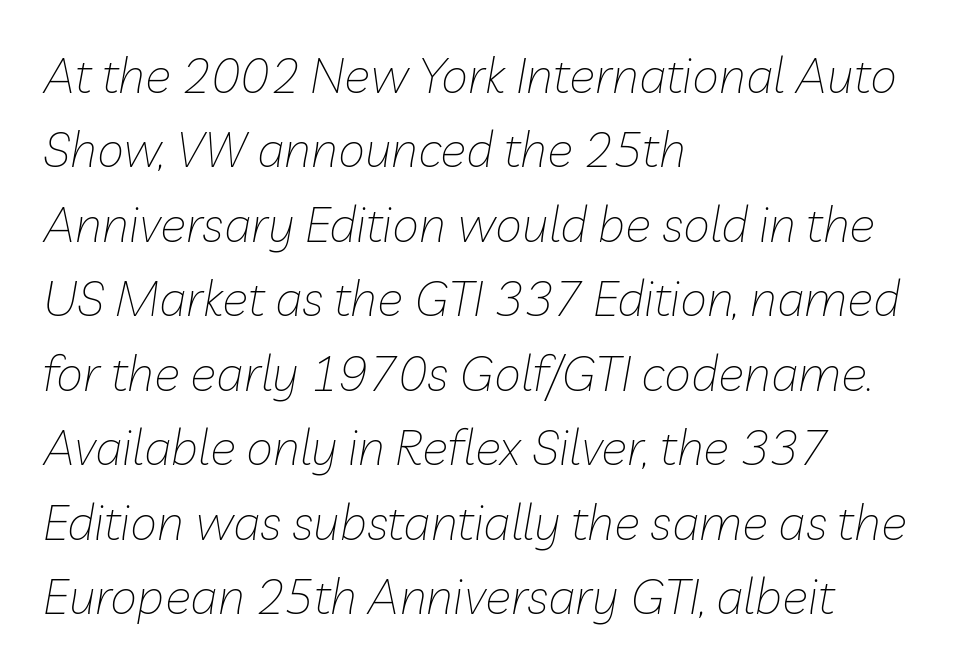
Reading down the block, your eye returns to a fixed left position each line. Vertically, the passage feels balanced, rows spaced as you'd expect. Descenders hang freely into open space. The passage shown leans; its letterforms are oblique.
